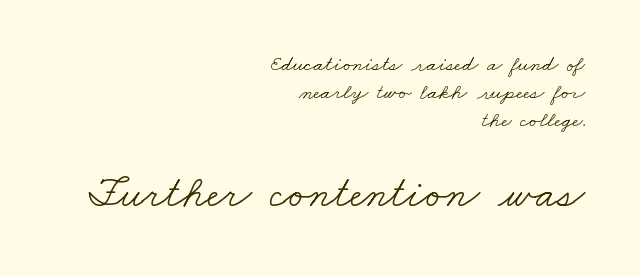
{"serif": "yes", "bold": "no", "weight": "light", "width": "wide", "stroke_contrast": "low", "x_height": "small", "monospaced": "no", "underline": "no", "align": "right", "line_spacing": "normal", "line_spacing_ratio": 1.27, "letter_spacing": "normal", "letter_spacing_em": 0.0, "larger_block": "second", "size_ratio": 2.05, "glyph_px": 45}
